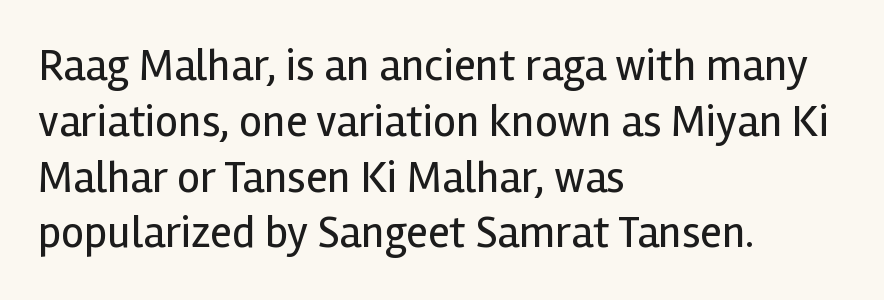
Heft: none added — not bold. Regarding serifs, this sample does without them. Italic: no, the glyphs are upright roman. The lines are quadded left.
